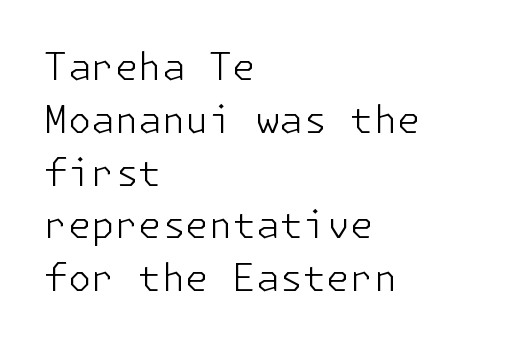
Q: Is the text bold? A: No.
Q: Is the text italic (slanted)? A: No, it is upright.
Q: Is the typeface a serif or a sans-serif typeface? A: Sans-serif.
Q: Is the text underlined? A: No.
Q: How is the paragraph aligned? A: Left-aligned.
Q: Is the spacing between letters normal or unusually wide? A: Normal.
Q: Is the spacing between lines tight, normal or loose? A: Normal.
Q: Width (condensed, normal, or wide)? A: Normal.
Q: Stroke contrast? A: Low.
Q: x-height? A: Medium.
